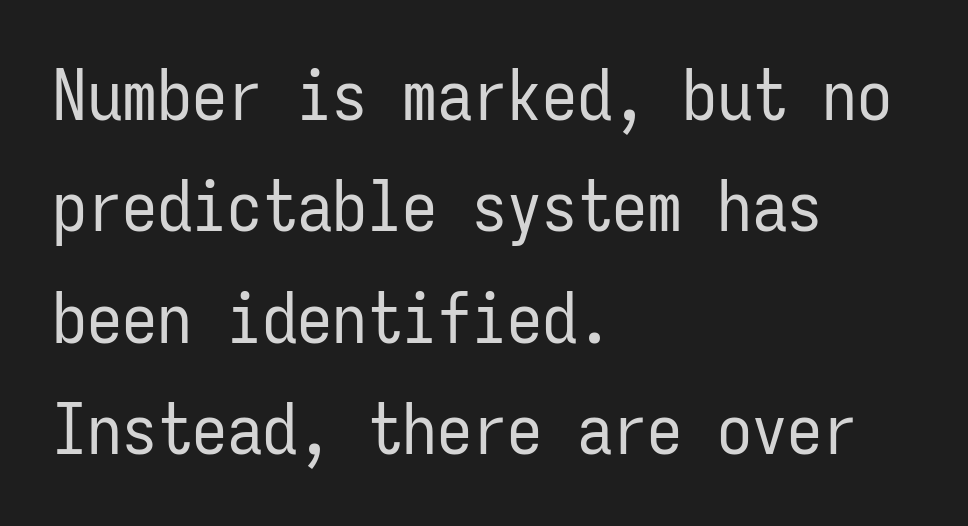
The image shows 70 px regular-weight, condensed sans-serif type, upright, monospaced; set left-aligned, normal line spacing (1.59x), normal letter spacing, not underlined; low stroke contrast and a medium x-height.
